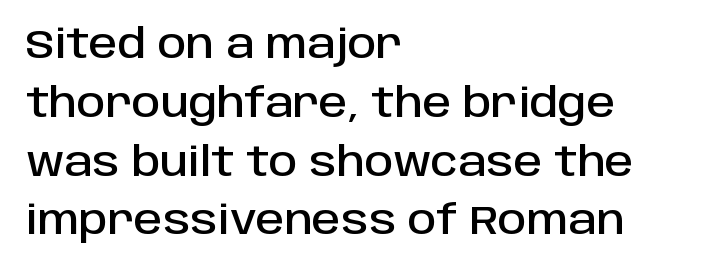
The rows are spaced the way most documents space them. There is no visible air inserted between adjacent glyphs. Ascenders rise straight up at ninety degrees. The font family rendered here belongs to the sans-serif group. The rendering uses natural spacing where letterforms have individual widths.
